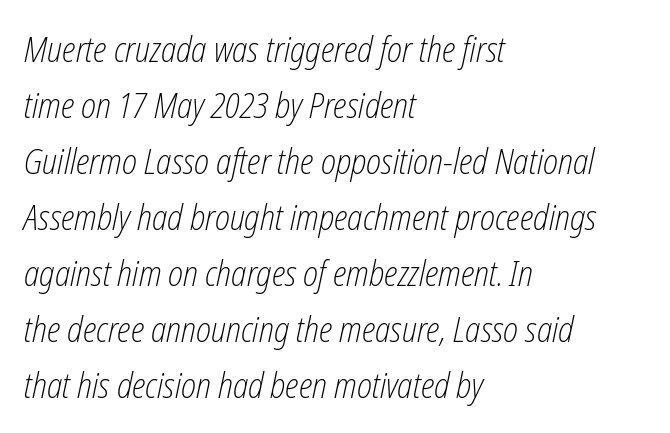
Anything drawn beneath the words? Only blank space. Spacing verdict: proportional, widths tailored to each character. Italic: yes, the glyphs are oblique. The typeface has the unassuming heft of standard copy or less. Tracking value appears to be zero — textbook default spacing. Regarding leading, the lines here are spaced in the standard way.
